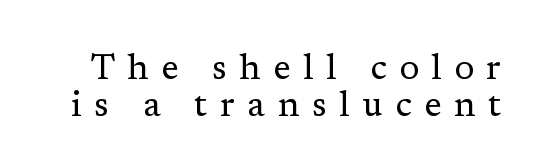
{"serif": "yes", "italic": "no", "bold": "no", "weight": "regular", "width": "normal", "stroke_contrast": "low", "x_height": "medium", "monospaced": "no", "underline": "no", "line_spacing": "tight", "line_spacing_ratio": 1.03, "letter_spacing": "wide", "letter_spacing_em": 0.35, "glyph_px": 36}
